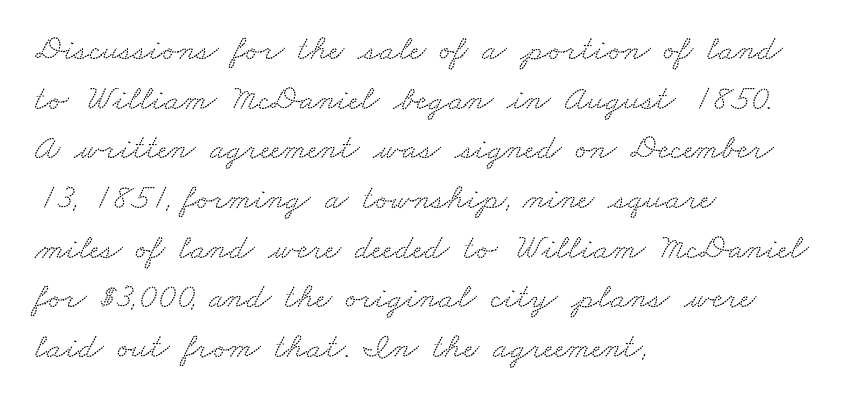
The image shows 35 px wide type; set left-aligned, normal line spacing (1.42x), normal letter spacing, not underlined; low stroke contrast and a small x-height.
